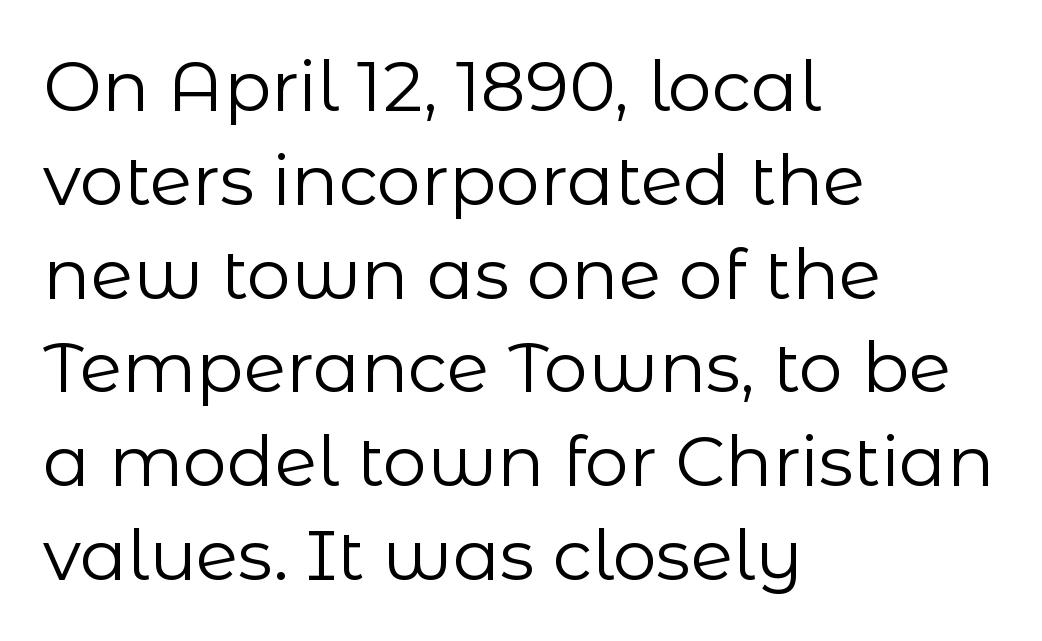
{"serif": "no", "italic": "no", "bold": "no", "weight": "regular", "width": "normal", "stroke_contrast": "low", "x_height": "medium", "monospaced": "no", "underline": "no", "align": "left", "line_spacing": "normal", "line_spacing_ratio": 1.34, "letter_spacing": "normal", "letter_spacing_em": 0.0, "glyph_px": 70}
